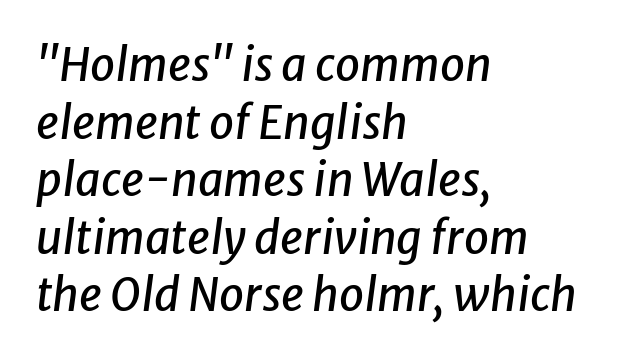
Q: Is the text italic (slanted)? A: Yes, it leans right by about 8 degrees.
Q: Is the text underlined? A: No.
Q: How is the paragraph aligned? A: Left-aligned.
Q: Is the spacing between letters normal or unusually wide? A: Normal.
Q: Is the spacing between lines tight, normal or loose? A: Normal.
Q: Width (condensed, normal, or wide)? A: Normal.
Q: Stroke contrast? A: Low.
Q: x-height? A: Medium.
Q: Monospaced? A: No.
